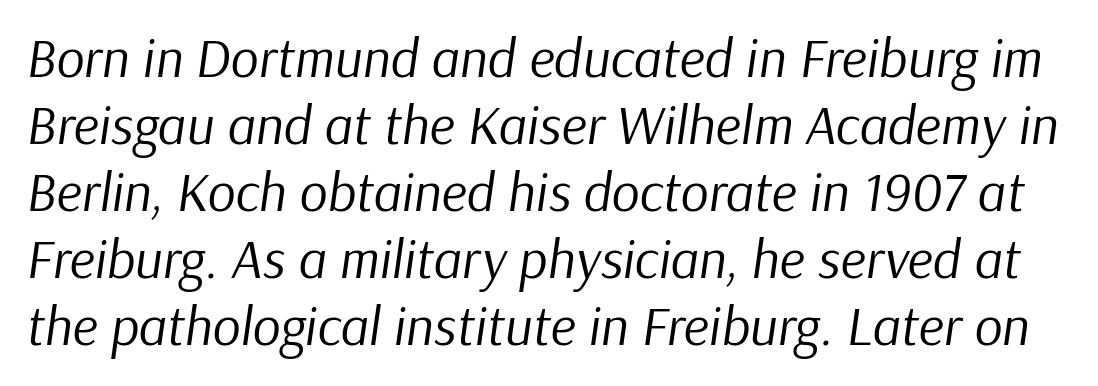
{"italic": "yes", "lean": "right", "slant_degrees": 9, "bold": "no", "weight": "regular", "width": "normal", "stroke_contrast": "low", "x_height": "medium", "monospaced": "no", "underline": "no", "line_spacing_ratio": 1.22, "letter_spacing": "normal", "letter_spacing_em": 0.0, "glyph_px": 55}
